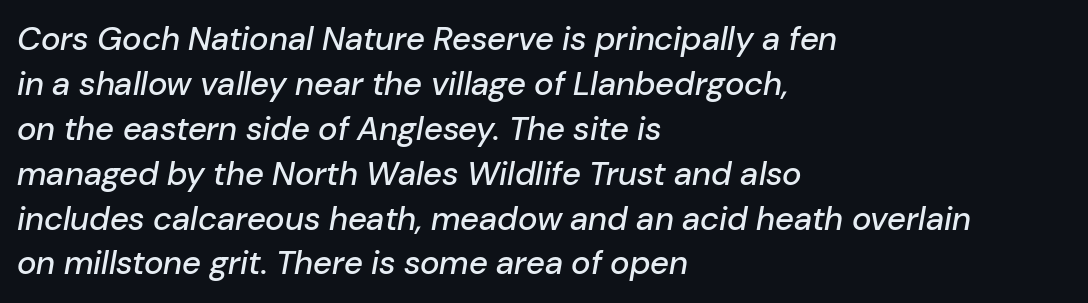
The image shows 33 px text type, italic (leaning right); set left-aligned, normal line spacing (1.36x), normal letter spacing, not underlined; low stroke contrast and a medium x-height.
